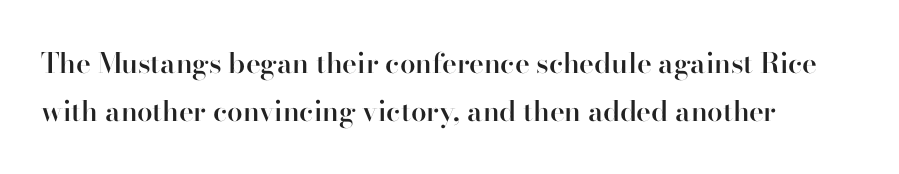
Letterform terminals end in serifs throughout the passage. Compared with typical paragraphs, the rows here are spaced about the same. Lines of text with bare space underneath. The passage shown is typed in a proportional face where columns would drift. The letters stand upright; this is a roman face. The typesetter chose a ragged-right arrangement here.
